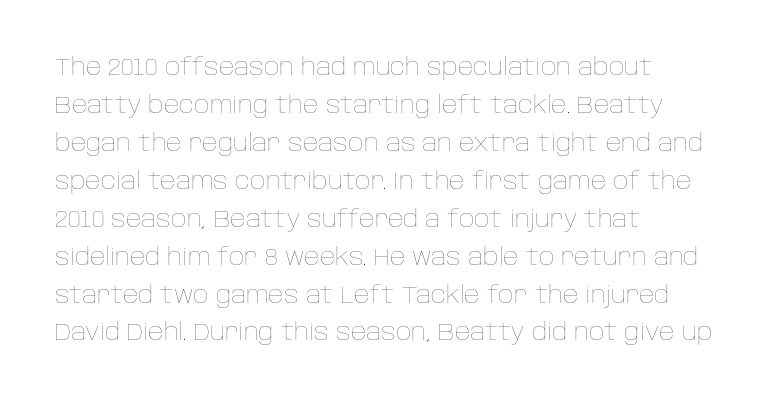
Caption: standard tracking, unaltered. How would I describe the line gaps? Plain and ordinary. Notice how the stems are strictly vertical — no italics here. The typeface has the unassuming heft of standard copy or less. The lines are quadded left.
